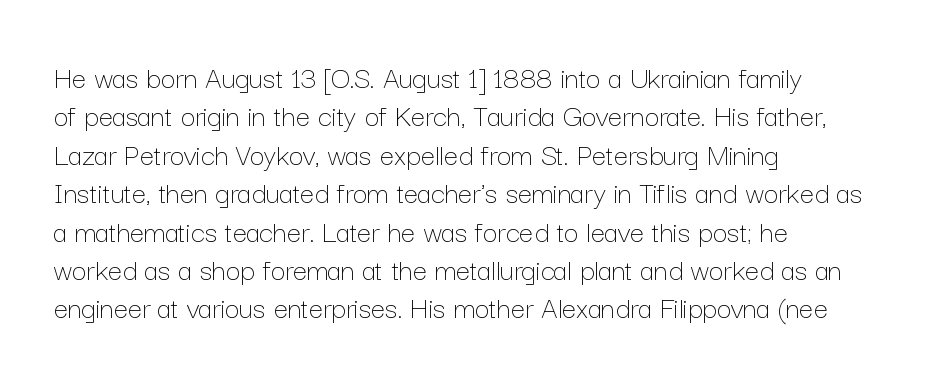
These lines are rendered in a variable-pitch font. The typography opts for an upright posture over an oblique one. Does the copy run flush right? No — it runs flush left. Honestly, there is no underline to notice here at all. The letterforms sit shoulder to shoulder at normal distance. The weight tops out at a normal text grade.
